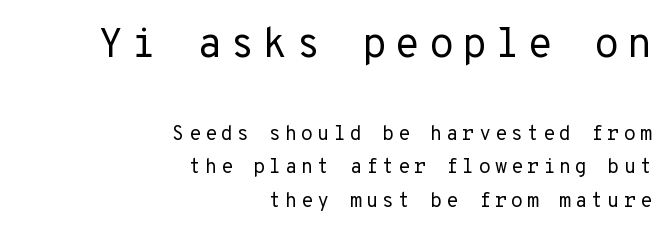
Q: Is the text bold? A: No.
Q: Is the text italic (slanted)? A: No, it is upright.
Q: Is the typeface a serif or a sans-serif typeface? A: Sans-serif.
Q: Is the text underlined? A: No.
Q: How is the paragraph aligned? A: Right-aligned.
Q: Is the spacing between lines tight, normal or loose? A: Normal.
Q: Which block of text is set in a larger size, the first (top) or the second (bottom)? A: The first (top) one.
Q: Width (condensed, normal, or wide)? A: Normal.
Q: Stroke contrast? A: Low.
Q: x-height? A: Medium.
Q: Monospaced? A: Yes.
